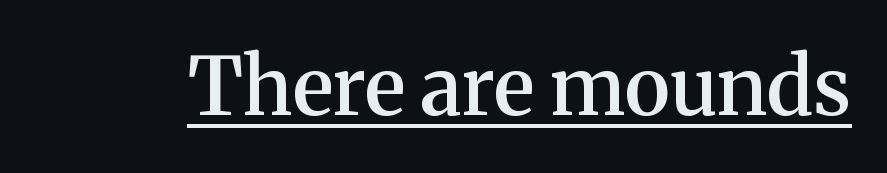
Q: Is the text bold? A: Semi-bold.
Q: Is the text italic (slanted)? A: No, it is upright.
Q: Is the typeface a serif or a sans-serif typeface? A: Serif.
Q: Is the text underlined? A: Yes.
Q: Is the spacing between letters normal or unusually wide? A: Normal.
Q: Width (condensed, normal, or wide)? A: Normal.
Q: Stroke contrast? A: Medium.
Q: x-height? A: Medium.
Q: Monospaced? A: No.
